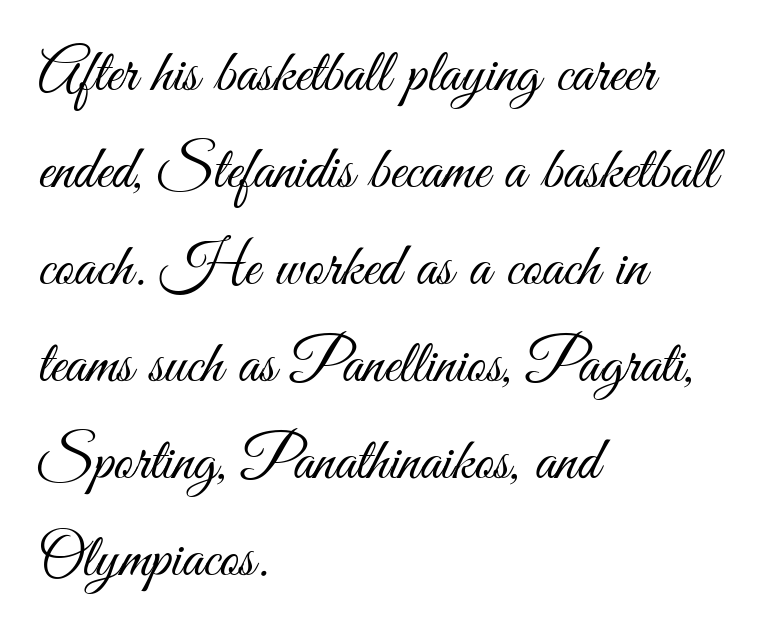
Q: Is the text bold? A: No.
Q: Is the text italic (slanted)? A: Yes.
Q: Is the typeface a serif or a sans-serif typeface? A: Sans-serif.
Q: Is the text underlined? A: No.
Q: How is the paragraph aligned? A: Left-aligned.
Q: Is the spacing between letters normal or unusually wide? A: Normal.
Q: Is the spacing between lines tight, normal or loose? A: Normal.
Q: Width (condensed, normal, or wide)? A: Condensed.
Q: Stroke contrast? A: Medium.
Q: x-height? A: Small.
Q: Monospaced? A: No.
